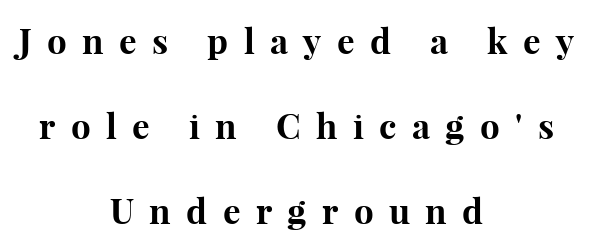
Varying glyph widths throughout — classic text-font behaviour. The space directly below the letters is spotless. This sample uses expanded letter spacing, leaving extra air between glyphs. Are there feet on the stems? There are — it's a serif. A full-strength bold gives these letters their thick strokes.
